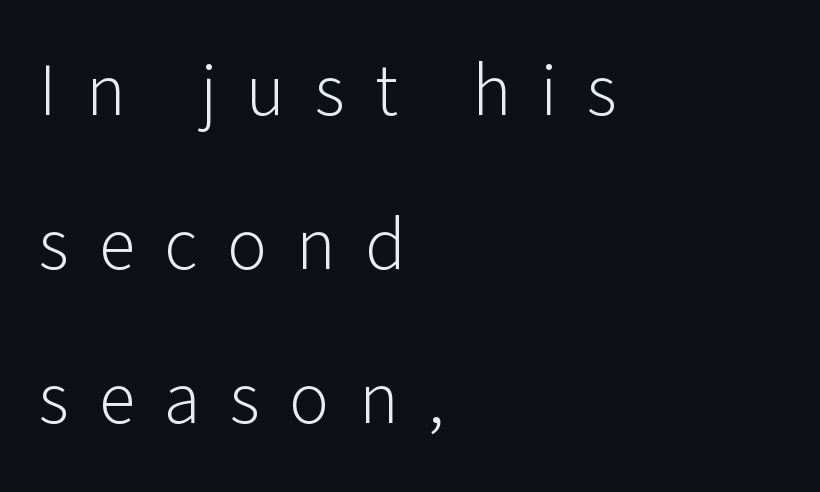
{"serif": "no", "italic": "no", "bold": "no", "weight": "light", "width": "normal", "stroke_contrast": "low", "x_height": "medium", "monospaced": "no", "underline": "no", "align": "left", "line_spacing": "loose", "line_spacing_ratio": 2.08, "letter_spacing": "wide", "letter_spacing_em": 0.4, "glyph_px": 74}
